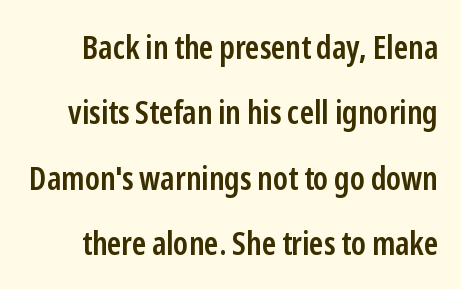
Q: Is the text bold? A: Semi-bold.
Q: Is the text italic (slanted)? A: No, it is upright.
Q: Is the typeface a serif or a sans-serif typeface? A: Sans-serif.
Q: Is the text underlined? A: No.
Q: Is the spacing between letters normal or unusually wide? A: Normal.
Q: Is the spacing between lines tight, normal or loose? A: Loose.
Q: Width (condensed, normal, or wide)? A: Condensed.
Q: Stroke contrast? A: Low.
Q: x-height? A: Medium.
Q: Monospaced? A: No.
